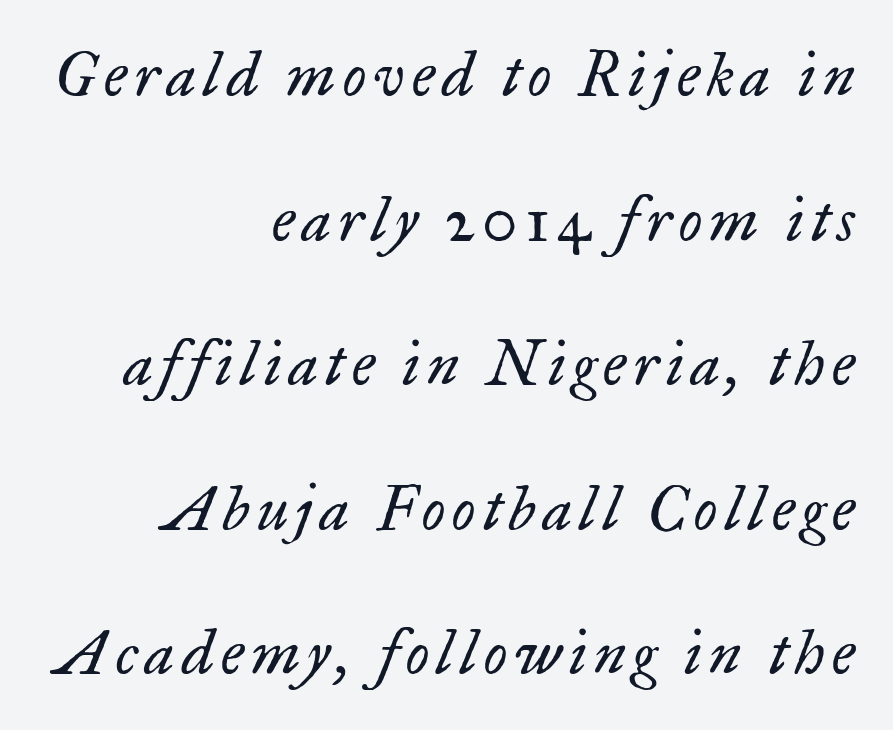
{"serif": "yes", "italic": "yes", "lean": "right", "slant_degrees": 17, "bold": "no", "weight": "regular", "width": "normal", "stroke_contrast": "low", "x_height": "small", "monospaced": "no", "underline": "no", "align": "right", "line_spacing": "loose", "line_spacing_ratio": 2.37, "glyph_px": 61}
